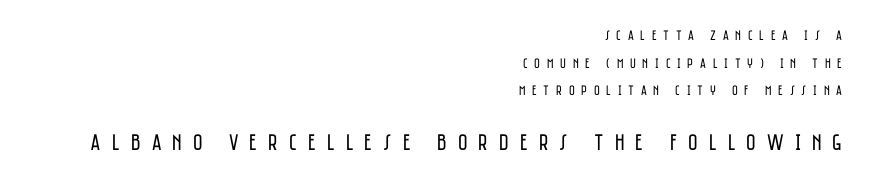
{"italic": "no", "bold": "no", "underline": "no", "align": "right", "line_spacing": "loose", "line_spacing_ratio": 1.97, "letter_spacing": "wide", "letter_spacing_em": 0.48, "larger_block": "second", "size_ratio": 1.64, "glyph_px": 23}
